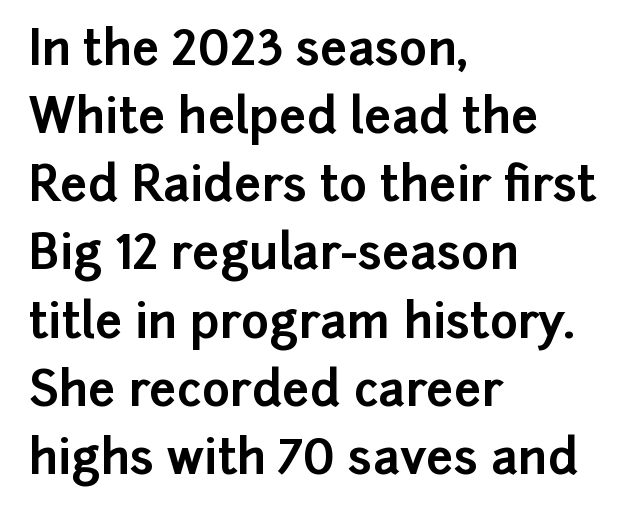
Q: Is the text bold? A: Yes.
Q: Is the text italic (slanted)? A: No, it is upright.
Q: Is the typeface a serif or a sans-serif typeface? A: Sans-serif.
Q: Is the text underlined? A: No.
Q: How is the paragraph aligned? A: Left-aligned.
Q: Is the spacing between letters normal or unusually wide? A: Normal.
Q: Is the spacing between lines tight, normal or loose? A: Normal.
Q: Width (condensed, normal, or wide)? A: Normal.
Q: Stroke contrast? A: Low.
Q: x-height? A: Medium.
Q: Monospaced? A: No.
